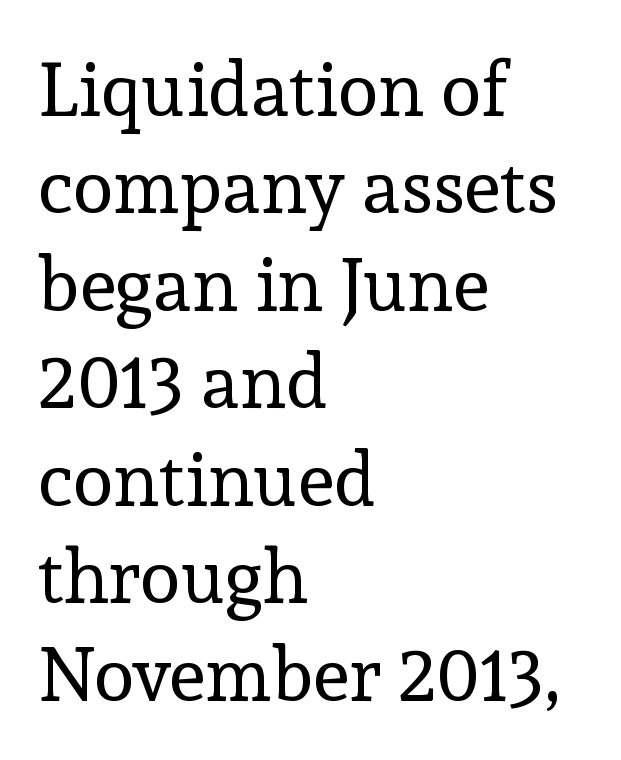
Q: Is the text bold? A: No.
Q: Is the text italic (slanted)? A: No, it is upright.
Q: Is the typeface a serif or a sans-serif typeface? A: Serif.
Q: Is the text underlined? A: No.
Q: How is the paragraph aligned? A: Left-aligned.
Q: Is the spacing between letters normal or unusually wide? A: Normal.
Q: Is the spacing between lines tight, normal or loose? A: Normal.
Q: Width (condensed, normal, or wide)? A: Normal.
Q: x-height? A: Medium.
Q: Monospaced? A: No.
